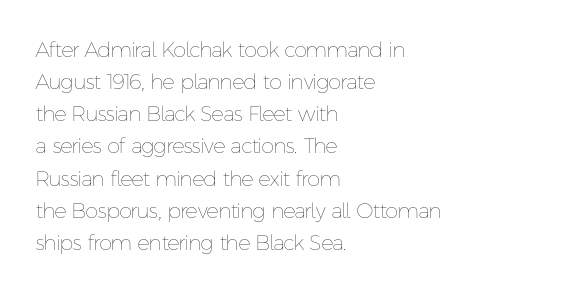
The image shows 21 px text type, upright; set left-aligned, normal line spacing (1.53x), normal letter spacing, not underlined.
